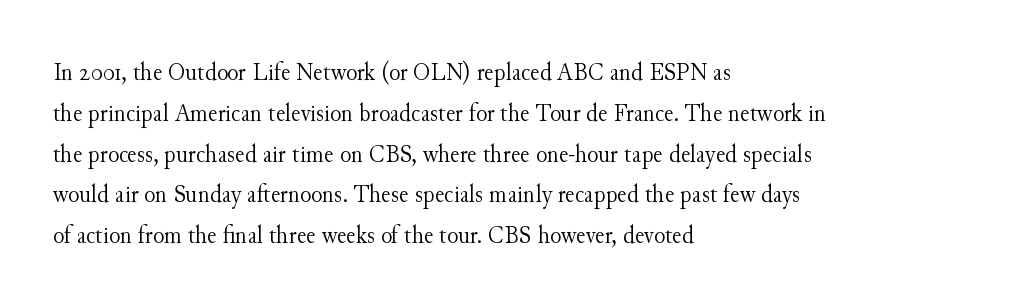
{"italic": "no", "bold": "no", "underline": "no", "align": "left", "line_spacing": "normal", "line_spacing_ratio": 1.57, "letter_spacing": "normal", "letter_spacing_em": 0.0, "glyph_px": 26}
